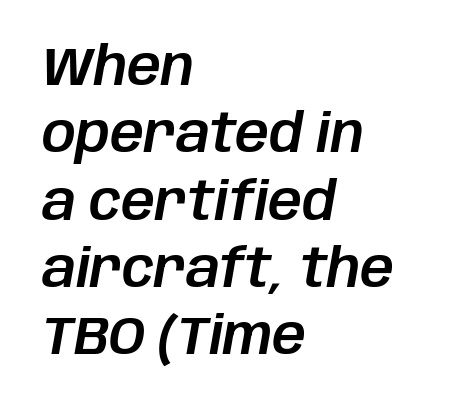
The lines sit at an ordinary, default distance from one another. No word sits above an underline. There's an unmistakable incline to the writing here. These lines stack with their left ends in a neat column.
